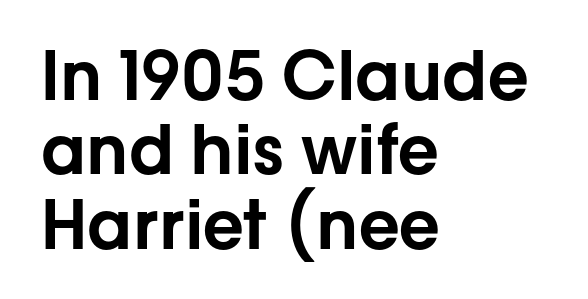
The image shows 67 px sans-serif type, upright; set left-aligned, tight line spacing (1.11x), normal letter spacing, not underlined; low stroke contrast and a medium x-height.
